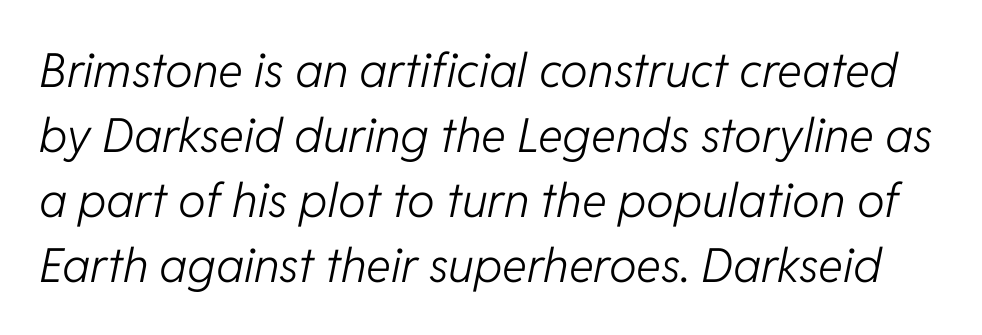
Each new line begins a customary step beneath the previous one. The letters advance in unequal steps, a hallmark of proportional type. The typeface has the unassuming heft of standard copy or less. The zone under the glyphs is completely vacant. The gaps between neighbouring characters are ordinary and unremarkable.
